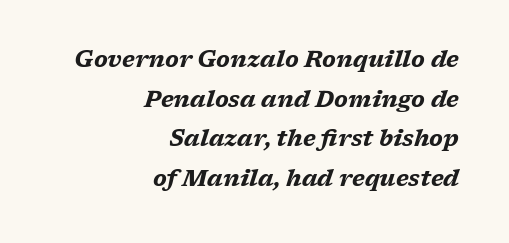
{"italic": "yes", "lean": "right", "slant_degrees": 17, "bold": "yes", "underline": "no", "align": "right", "line_spacing_ratio": 1.72, "letter_spacing": "normal", "letter_spacing_em": 0.0, "glyph_px": 23}
